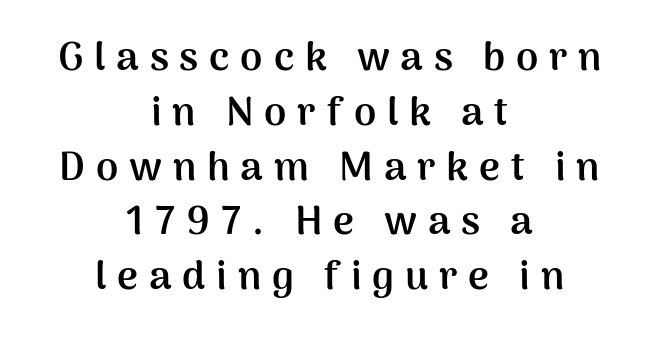
The image shows 40 px semibold sans-serif type, upright; set centered, normal line spacing (1.37x), unusually wide letter spacing (+0.27 em), not underlined; medium stroke contrast and a medium x-height.
